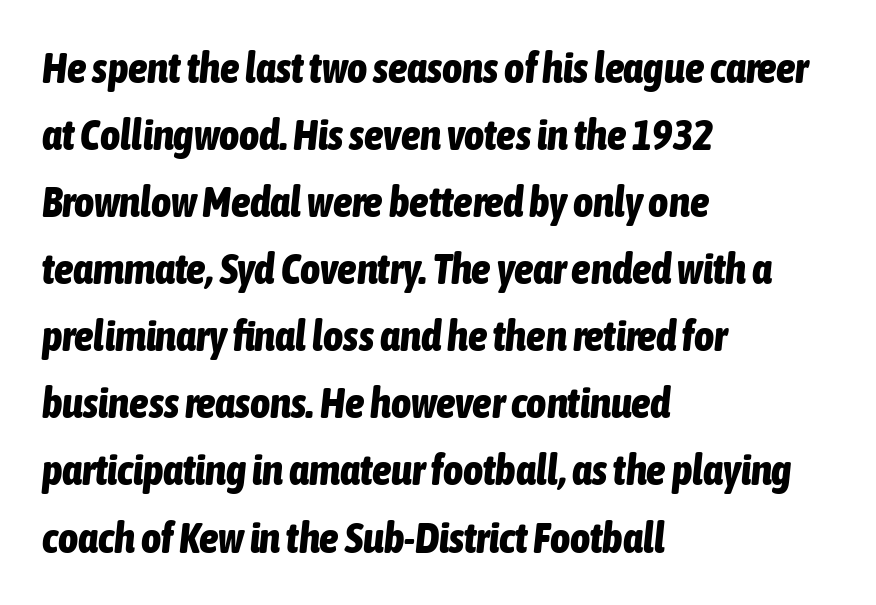
Q: Is the text bold? A: Yes.
Q: Is the text italic (slanted)? A: Yes, it leans right by about 6 degrees.
Q: Is the text underlined? A: No.
Q: How is the paragraph aligned? A: Left-aligned.
Q: Is the spacing between letters normal or unusually wide? A: Normal.
Q: Is the spacing between lines tight, normal or loose? A: Normal.
Q: Width (condensed, normal, or wide)? A: Condensed.
Q: Stroke contrast? A: Low.
Q: x-height? A: Medium.
Q: Monospaced? A: No.
